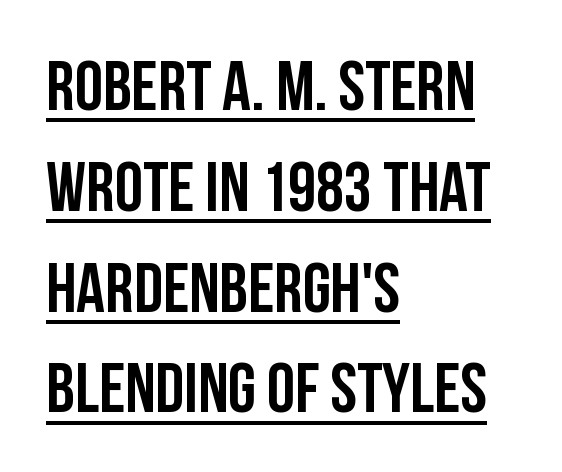
The image shows 71 px condensed sans-serif type, upright; set left-aligned, normal line spacing (1.42x), normal letter spacing, underlined; low stroke contrast and a large x-height.
